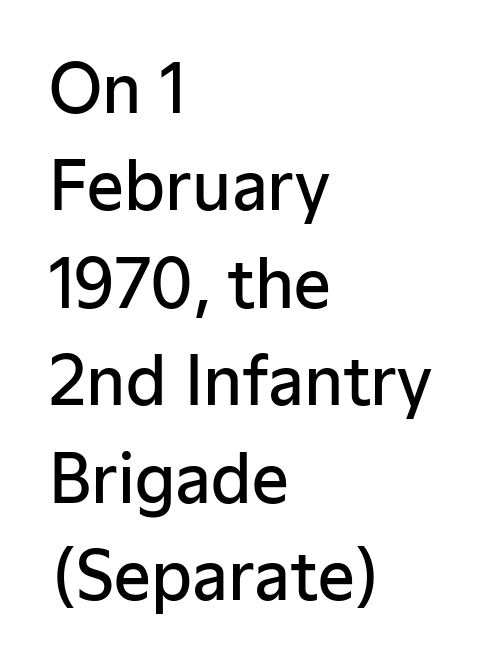
{"serif": "no", "italic": "no", "bold": "semi", "weight": "semibold", "width": "normal", "stroke_contrast": "low", "x_height": "medium", "monospaced": "no", "underline": "no", "align": "left", "line_spacing": "normal", "line_spacing_ratio": 1.5, "letter_spacing": "normal", "letter_spacing_em": 0.0, "glyph_px": 65}
